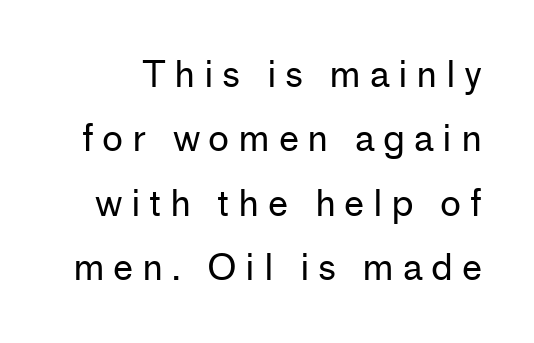
The image shows 36 px regular-weight sans-serif type, upright; set line spacing 1.79x, unusually wide letter spacing (+0.24 em), not underlined; low stroke contrast and a medium x-height.
